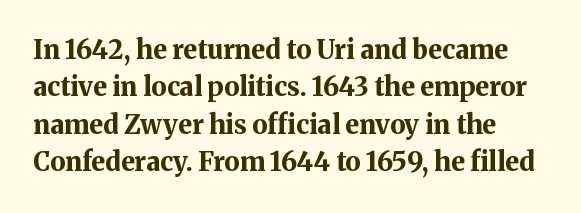
Q: Is the text bold? A: Yes.
Q: Is the text italic (slanted)? A: No, it is upright.
Q: Is the text underlined? A: No.
Q: How is the paragraph aligned? A: Left-aligned.
Q: Is the spacing between letters normal or unusually wide? A: Normal.
Q: Is the spacing between lines tight, normal or loose? A: Normal.
